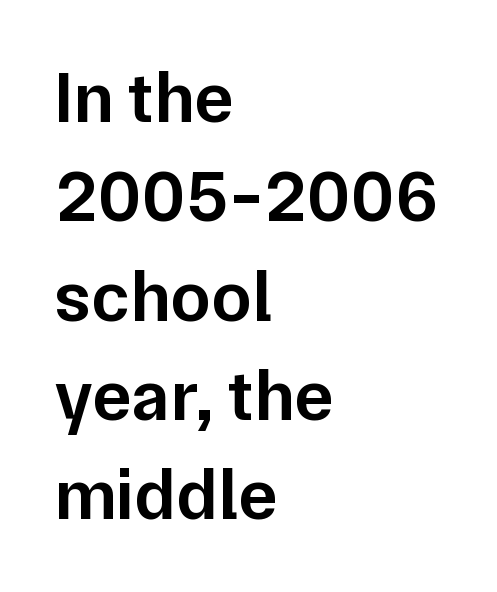
The image shows 73 px semibold sans-serif type, upright; set left-aligned, normal line spacing (1.36x), normal letter spacing, not underlined; low stroke contrast and a medium x-height.
